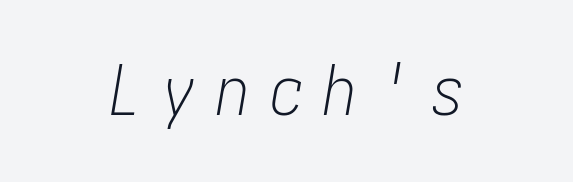
This sample is center-justified, so both line endings float freely. This is oblique type, the kind used for emphasis or titles. A typesetter would call this heavily tracked-out type. The strokes carry an ordinary text weight at most.
